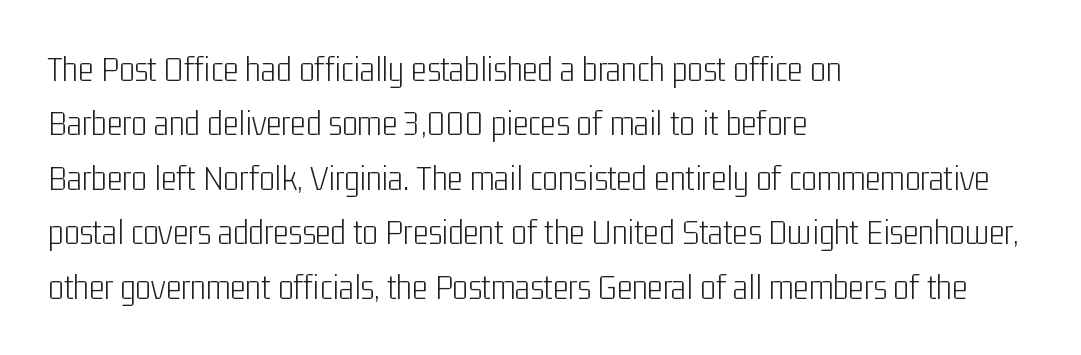
{"serif": "no", "italic": "no", "bold": "no", "weight": "light", "width": "condensed", "stroke_contrast": "low", "x_height": "medium", "monospaced": "no", "underline": "no", "align": "left", "line_spacing": "normal", "line_spacing_ratio": 1.47, "letter_spacing": "normal", "letter_spacing_em": 0.0, "glyph_px": 37}
